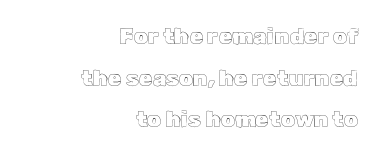
Q: Is the text italic (slanted)? A: No, it is upright.
Q: Is the text underlined? A: No.
Q: How is the paragraph aligned? A: Right-aligned.
Q: Is the spacing between letters normal or unusually wide? A: Normal.
